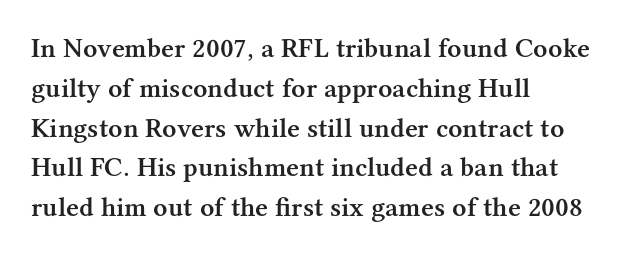
Q: Is the text bold? A: Semi-bold.
Q: Is the text italic (slanted)? A: No, it is upright.
Q: Is the typeface a serif or a sans-serif typeface? A: Serif.
Q: Is the text underlined? A: No.
Q: How is the paragraph aligned? A: Left-aligned.
Q: Is the spacing between letters normal or unusually wide? A: Normal.
Q: Is the spacing between lines tight, normal or loose? A: Normal.
Q: Width (condensed, normal, or wide)? A: Normal.
Q: Stroke contrast? A: Medium.
Q: x-height? A: Medium.
Q: Monospaced? A: No.
